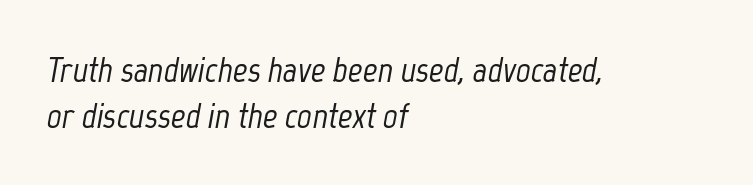
The image shows 36 px condensed type, italic (leaning right); set left-aligned, normal line spacing (1.27x), normal letter spacing, not underlined; low stroke contrast and a medium x-height.
